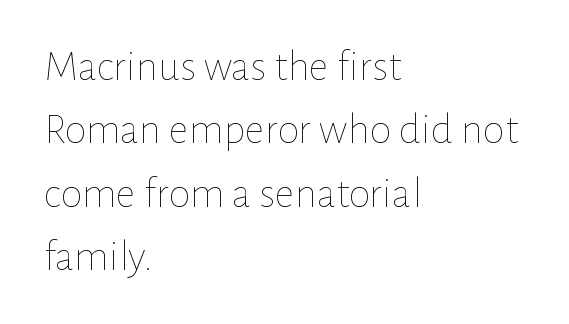
The image shows 44 px thin type, upright; set left-aligned, normal line spacing (1.44x), normal letter spacing, not underlined; low stroke contrast and a medium x-height.
